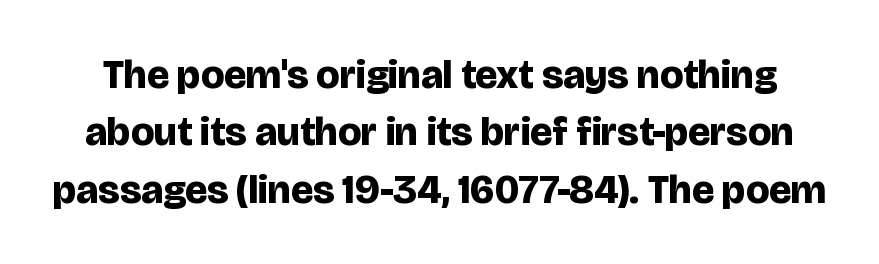
Each row of text sits above clean, open space. The rendering shows plain stroke endings on the letterforms — a sans-serif design. Strong, thick strokes mark this as bold type. No extra tracking has been applied to these lines. Posture: vertical.
